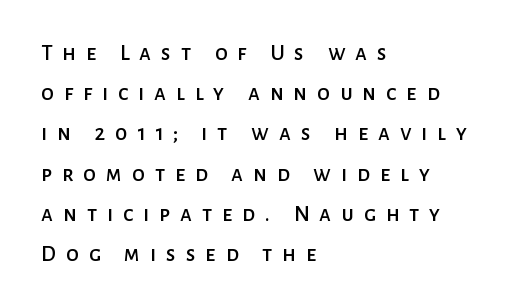
The image shows 23 px text type, upright; set left-aligned, line spacing 1.75x, unusually wide letter spacing (+0.43 em), not underlined.
